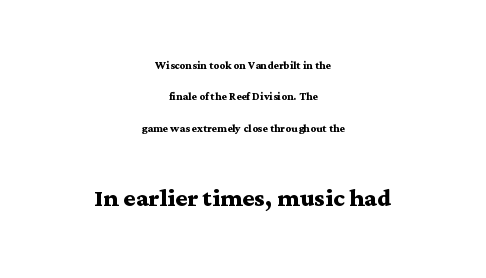
The image shows 32 px semibold, wide serif type, upright; set centered, loose line spacing (2.25x), normal letter spacing, not underlined; the second (bottom) block is 2.29x larger; medium stroke contrast and a medium x-height.
